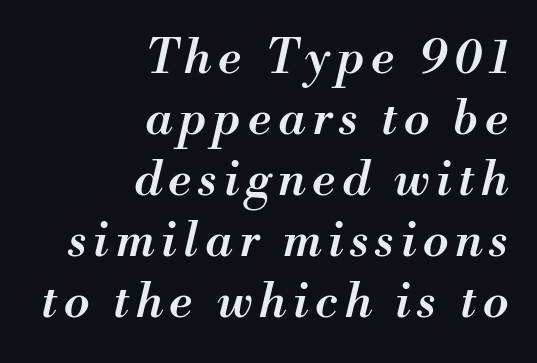
Q: Is the text bold? A: Semi-bold.
Q: Is the text italic (slanted)? A: Yes, it leans right by about 13 degrees.
Q: Is the text underlined? A: No.
Q: How is the paragraph aligned? A: Right-aligned.
Q: Is the spacing between lines tight, normal or loose? A: Normal.
Q: Width (condensed, normal, or wide)? A: Normal.
Q: Stroke contrast? A: Medium.
Q: x-height? A: Small.
Q: Monospaced? A: No.
